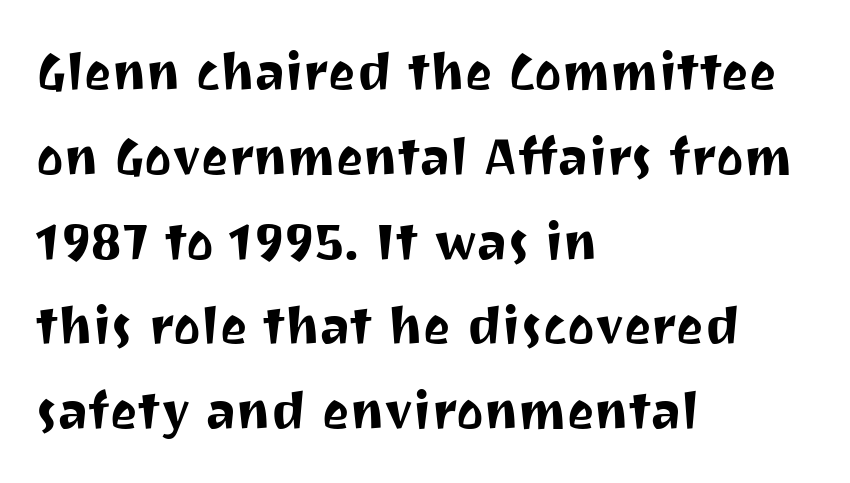
The image shows 52 px sans-serif type, upright; set left-aligned, normal line spacing (1.63x), normal letter spacing, not underlined; medium stroke contrast and a medium x-height.
